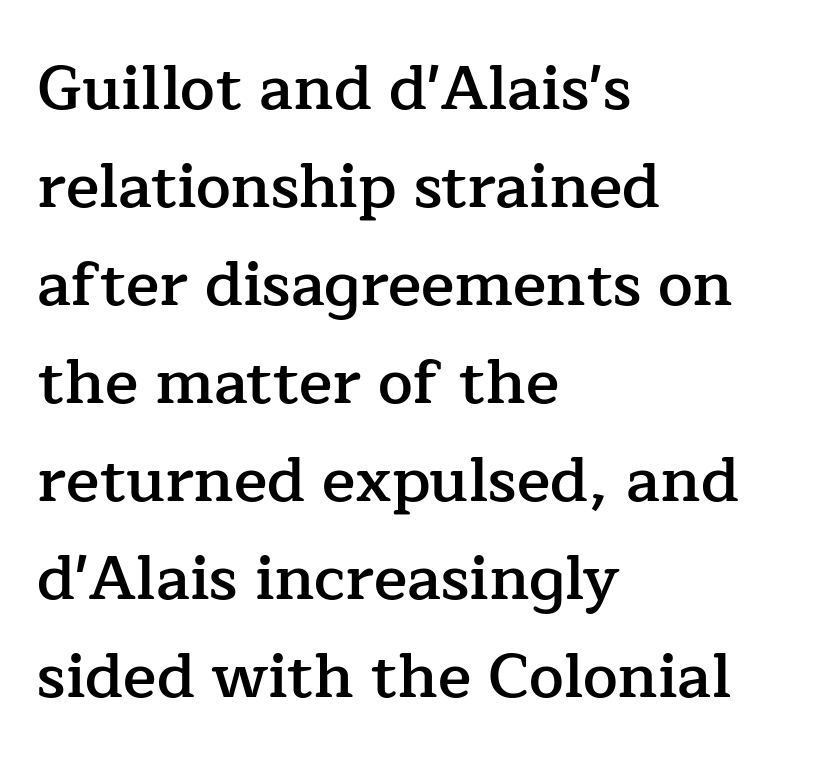
{"serif": "yes", "italic": "no", "bold": "semi", "weight": "semibold", "width": "normal", "stroke_contrast": "low", "x_height": "medium", "monospaced": "no", "underline": "no", "align": "left", "line_spacing": "normal", "line_spacing_ratio": 1.58, "letter_spacing": "normal", "letter_spacing_em": 0.0, "glyph_px": 62}
